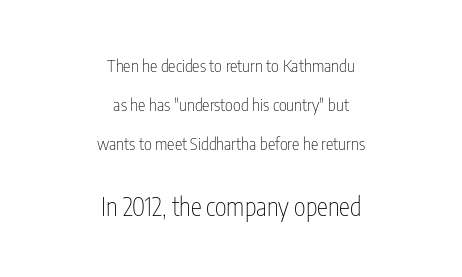
Q: Is the text bold? A: No.
Q: Is the text italic (slanted)? A: No, it is upright.
Q: Is the text underlined? A: No.
Q: How is the paragraph aligned? A: Centered.
Q: Is the spacing between letters normal or unusually wide? A: Normal.
Q: Is the spacing between lines tight, normal or loose? A: Loose.
Q: Which block of text is set in a larger size, the first (top) or the second (bottom)? A: The second (bottom) one.
